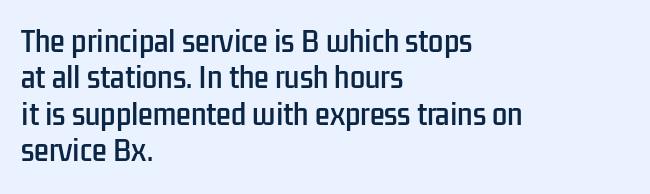
Q: Is the text italic (slanted)? A: No, it is upright.
Q: Is the text underlined? A: No.
Q: How is the paragraph aligned? A: Left-aligned.
Q: Is the spacing between letters normal or unusually wide? A: Normal.
Q: Is the spacing between lines tight, normal or loose? A: Normal.
